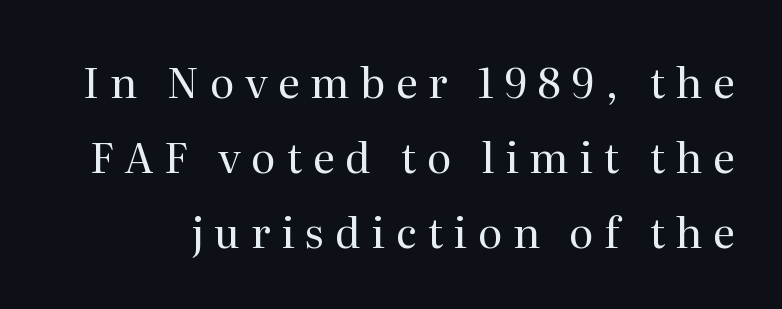
{"serif": "yes", "italic": "no", "bold": "no", "weight": "regular", "width": "normal", "stroke_contrast": "medium", "x_height": "medium", "monospaced": "no", "underline": "no", "line_spacing_ratio": 1.78, "letter_spacing": "wide", "letter_spacing_em": 0.25, "glyph_px": 42}
